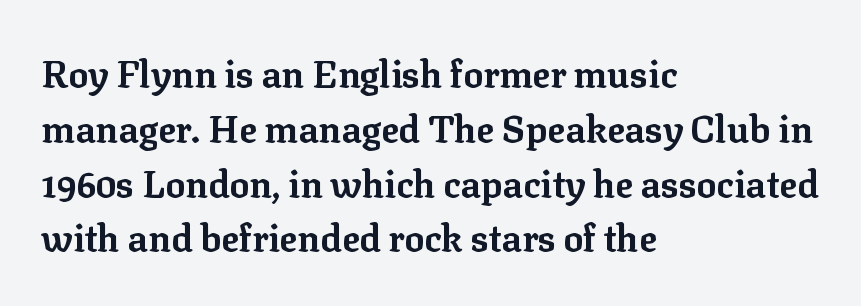
{"serif": "yes", "italic": "no", "bold": "yes", "weight": "bold", "width": "normal", "stroke_contrast": "low", "x_height": "medium", "monospaced": "no", "underline": "no", "align": "left", "line_spacing": "normal", "line_spacing_ratio": 1.48, "letter_spacing": "normal", "letter_spacing_em": 0.0, "glyph_px": 37}
